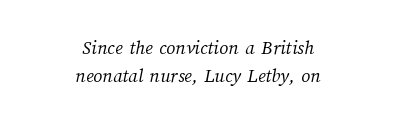
Q: Is the text bold? A: No.
Q: Is the text underlined? A: No.
Q: How is the paragraph aligned? A: Centered.
Q: Is the spacing between letters normal or unusually wide? A: Normal.
Q: Is the spacing between lines tight, normal or loose? A: Normal.
